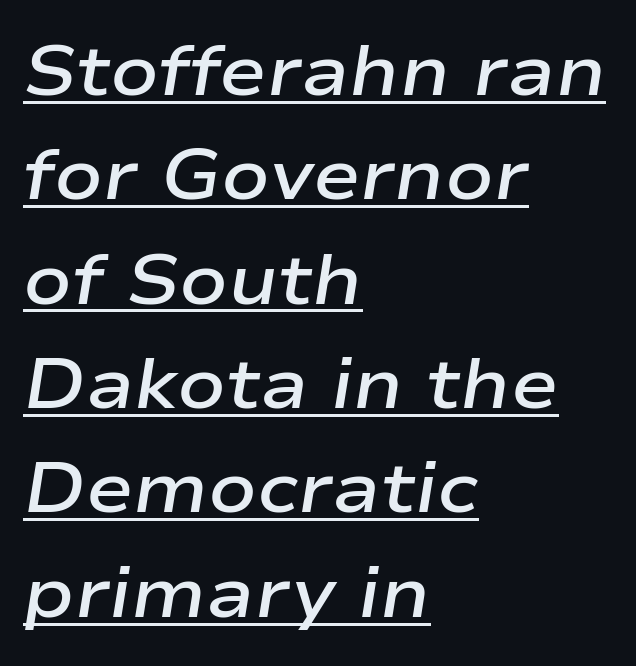
The letterforms sit shoulder to shoulder at normal distance. Students, observe: this is what conventionally led text looks like. Quick note: underline on. Does the copy run flush right? No — it runs flush left. You could not count columns in this text — the font is proportionally spaced. Compared with ordinary roman type, these characters are visibly tilted.
